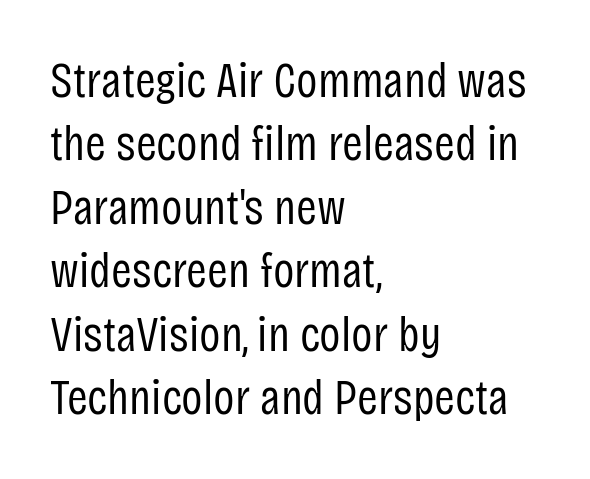
The rag falls on the right side of this text block. Descenders hang freely into open space. Think of a printed novel: that variable character pitch is what you see here. No chunkiness to these letters — they're not bold.
